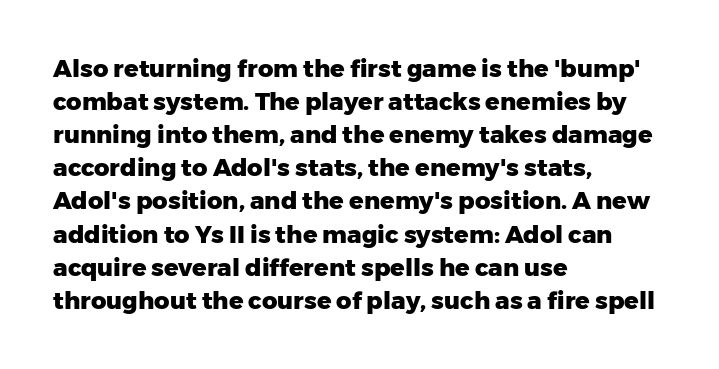
The image shows 24 px bold type, upright; set left-aligned, normal line spacing (1.38x), normal letter spacing, not underlined.
